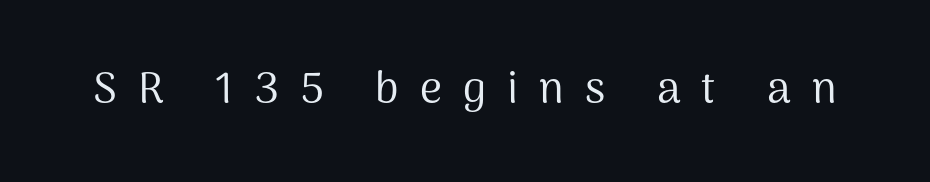
{"serif": "no", "italic": "no", "bold": "no", "weight": "regular", "width": "normal", "stroke_contrast": "medium", "x_height": "medium", "monospaced": "no", "underline": "no", "letter_spacing": "wide", "letter_spacing_em": 0.49, "glyph_px": 43}
